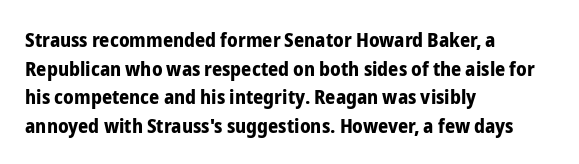
The image shows 20 px bold type, upright; set left-aligned, normal line spacing (1.43x), normal letter spacing, not underlined.
